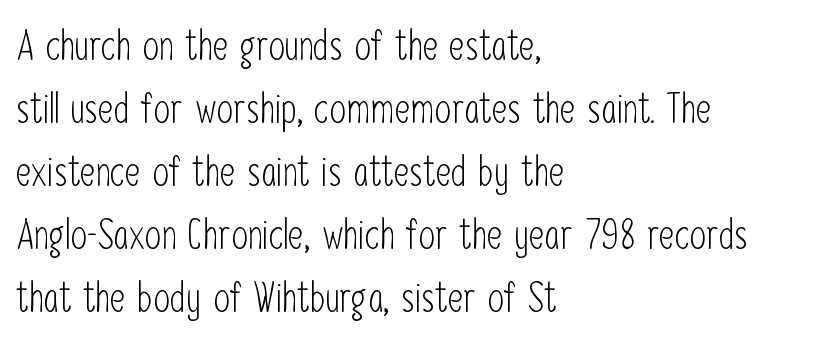
The image shows 42 px light, condensed sans-serif type, upright; set left-aligned, normal line spacing (1.5x), normal letter spacing, not underlined; low stroke contrast and a medium x-height.
